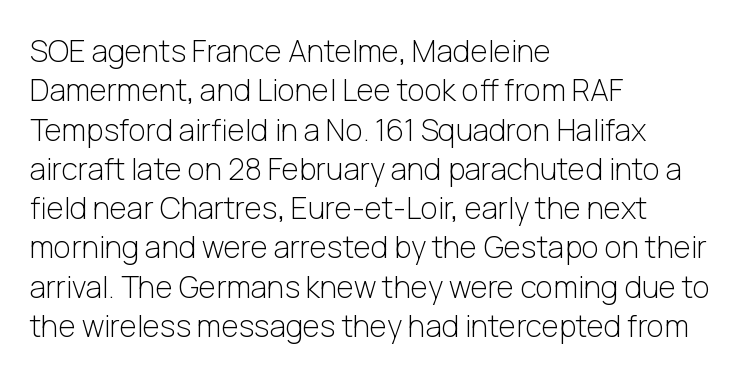
Q: Is the text bold? A: No.
Q: Is the text italic (slanted)? A: No, it is upright.
Q: Is the typeface a serif or a sans-serif typeface? A: Sans-serif.
Q: Is the text underlined? A: No.
Q: How is the paragraph aligned? A: Left-aligned.
Q: Is the spacing between letters normal or unusually wide? A: Normal.
Q: Is the spacing between lines tight, normal or loose? A: Normal.
Q: Width (condensed, normal, or wide)? A: Normal.
Q: Stroke contrast? A: Low.
Q: x-height? A: Medium.
Q: Monospaced? A: No.
